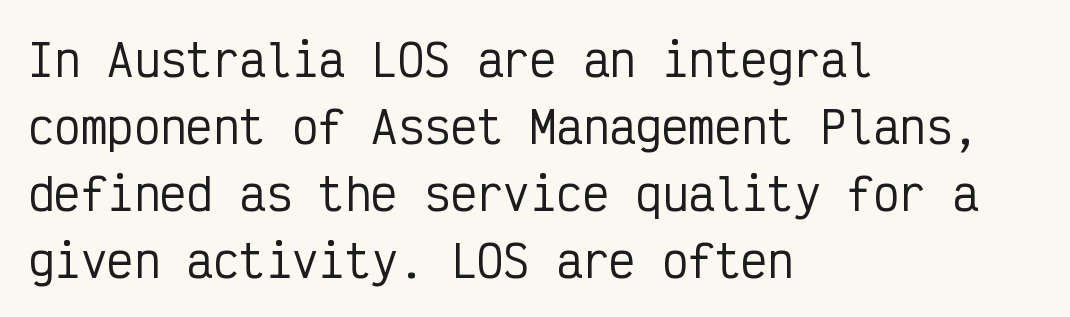
Q: Is the text italic (slanted)? A: No, it is upright.
Q: Is the typeface a serif or a sans-serif typeface? A: Sans-serif.
Q: Is the text underlined? A: No.
Q: How is the paragraph aligned? A: Left-aligned.
Q: Is the spacing between letters normal or unusually wide? A: Normal.
Q: Is the spacing between lines tight, normal or loose? A: Normal.
Q: Width (condensed, normal, or wide)? A: Condensed.
Q: Stroke contrast? A: Low.
Q: x-height? A: Medium.
Q: Monospaced? A: Yes.
